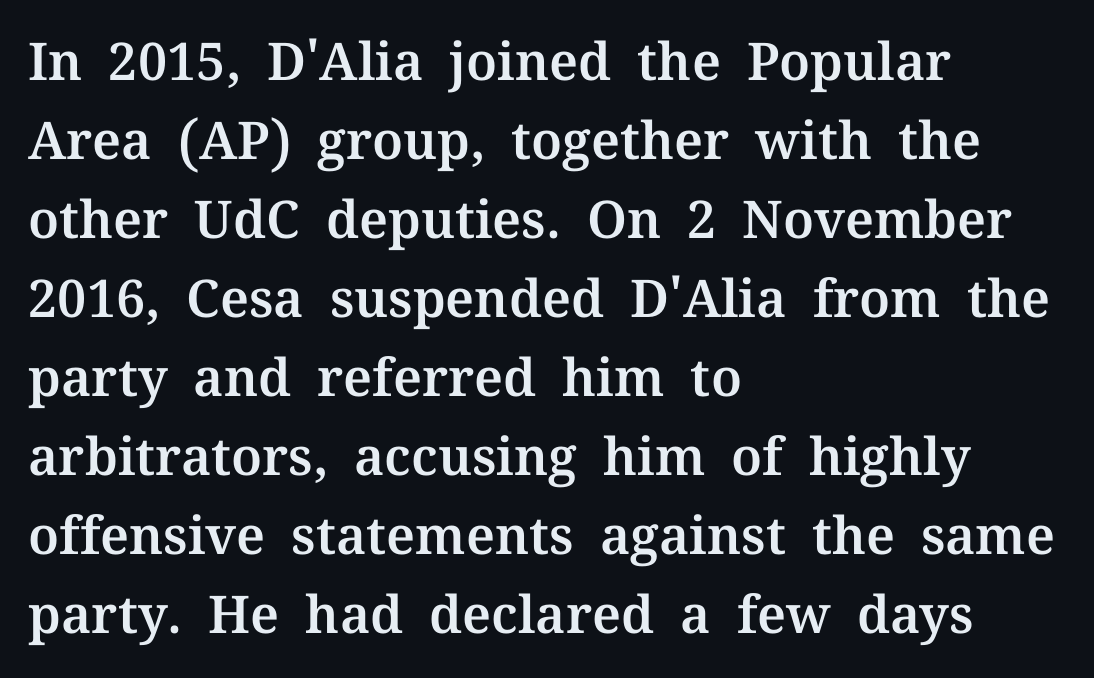
The image shows 52 px serif type, upright; set left-aligned, normal line spacing (1.52x), normal letter spacing, not underlined; medium stroke contrast and a medium x-height.
